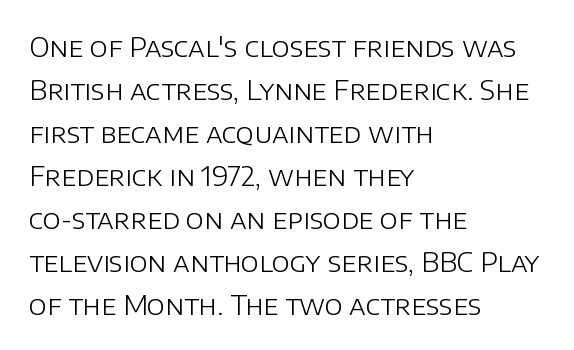
{"italic": "no", "bold": "no", "underline": "no", "align": "left", "line_spacing": "normal", "line_spacing_ratio": 1.59, "letter_spacing": "normal", "letter_spacing_em": 0.0, "glyph_px": 27}
